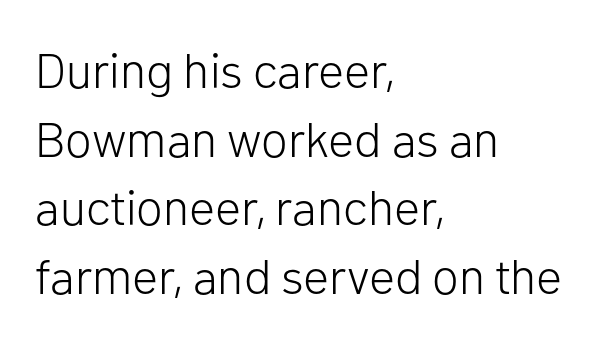
Q: Is the text bold? A: No.
Q: Is the text italic (slanted)? A: No, it is upright.
Q: Is the typeface a serif or a sans-serif typeface? A: Sans-serif.
Q: Is the text underlined? A: No.
Q: How is the paragraph aligned? A: Left-aligned.
Q: Is the spacing between letters normal or unusually wide? A: Normal.
Q: Is the spacing between lines tight, normal or loose? A: Normal.
Q: Width (condensed, normal, or wide)? A: Normal.
Q: Stroke contrast? A: Low.
Q: x-height? A: Medium.
Q: Monospaced? A: No.
